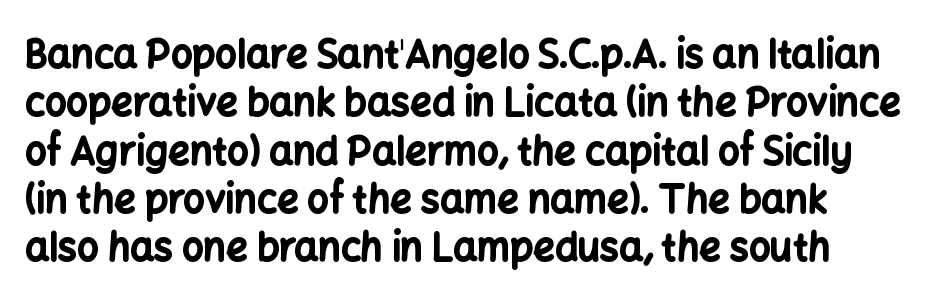
Q: Is the text bold? A: Yes.
Q: Is the text italic (slanted)? A: No, it is upright.
Q: Is the typeface a serif or a sans-serif typeface? A: Sans-serif.
Q: Is the text underlined? A: No.
Q: Is the spacing between letters normal or unusually wide? A: Normal.
Q: Is the spacing between lines tight, normal or loose? A: Normal.
Q: Width (condensed, normal, or wide)? A: Normal.
Q: Stroke contrast? A: Low.
Q: x-height? A: Medium.
Q: Monospaced? A: No.
